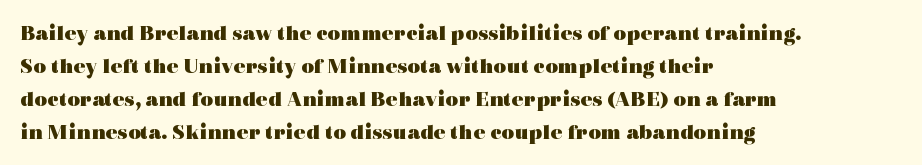
You'd pick this weight for a headline — it's a proper bold. The lettering holds an erect, upright posture throughout. Glance below the letters and you will spot only blank space. Layout note: lines flush left. Characters follow at the spacing the type designer built in. These lines sit exactly where default settings would place them.
